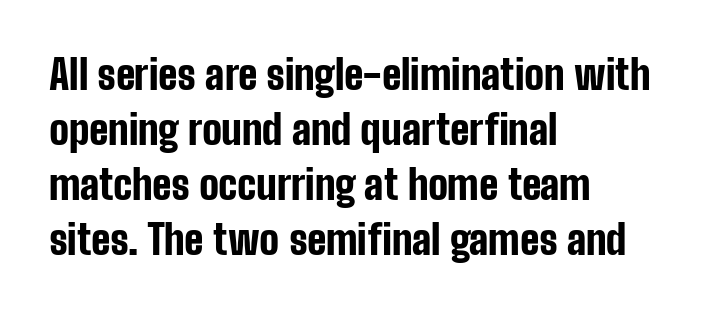
Q: Is the text bold? A: Yes.
Q: Is the text italic (slanted)? A: No, it is upright.
Q: Is the typeface a serif or a sans-serif typeface? A: Sans-serif.
Q: Is the text underlined? A: No.
Q: How is the paragraph aligned? A: Left-aligned.
Q: Is the spacing between letters normal or unusually wide? A: Normal.
Q: Is the spacing between lines tight, normal or loose? A: Normal.
Q: Width (condensed, normal, or wide)? A: Condensed.
Q: Stroke contrast? A: Low.
Q: x-height? A: Medium.
Q: Monospaced? A: No.
